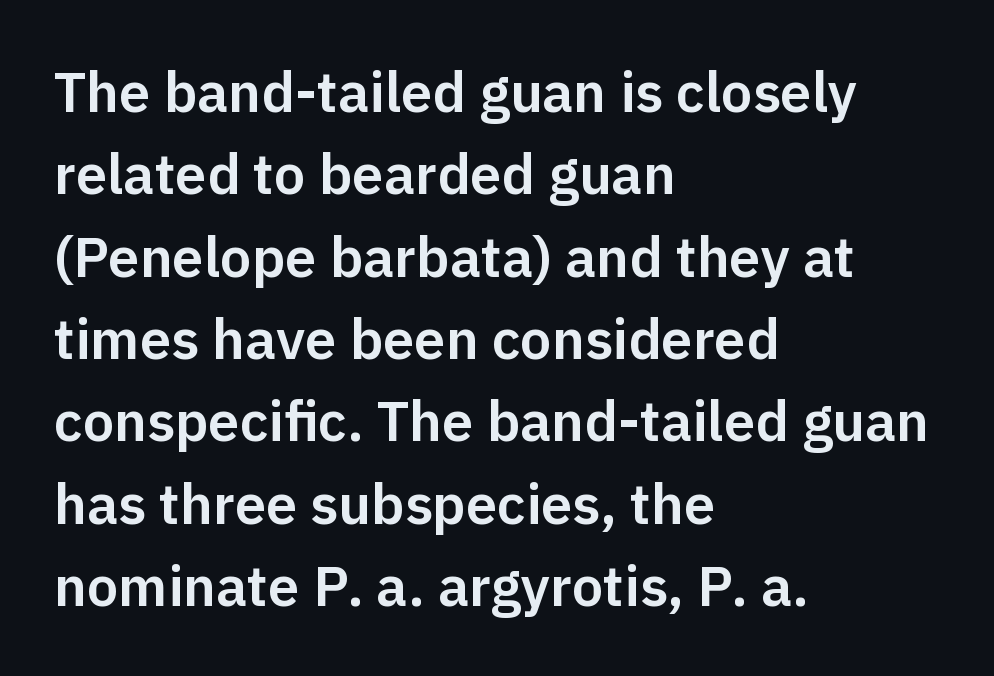
Line spacing here is normal. Visually the block forms a straight wall on the left and a jagged coastline on the right. The gaps between neighbouring characters are ordinary and unremarkable. This is roman type, the default non-slanted kind.
